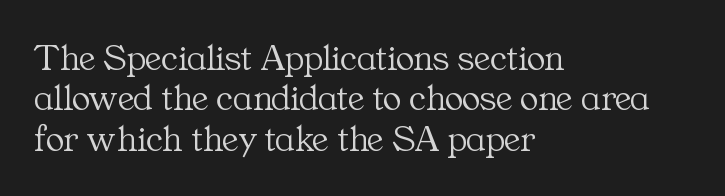
The image shows 38 px light serif type, upright; set left-aligned, tight line spacing (1.06x), normal letter spacing, not underlined; medium stroke contrast and a medium x-height.
